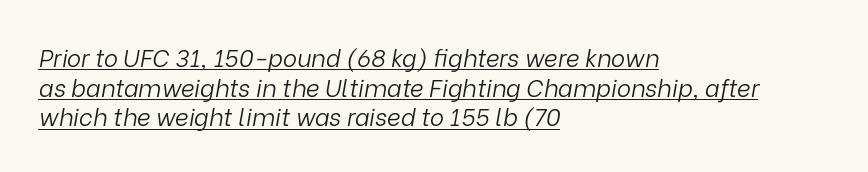
Compared with typical body copy, the letter spacing here is the same. Is there an underline? Yes — a line sits under the letters. Emphasis-style slanted type is in use. Alignment: flush left.
